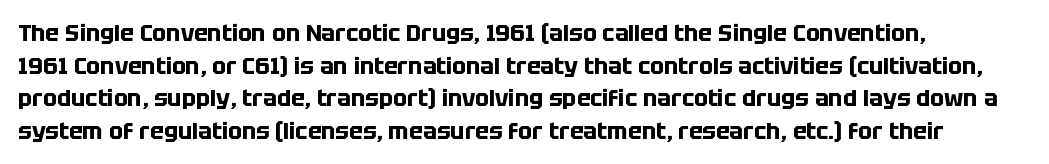
The image shows 23 px bold type, upright; set left-aligned, normal line spacing (1.42x), normal letter spacing, not underlined.
